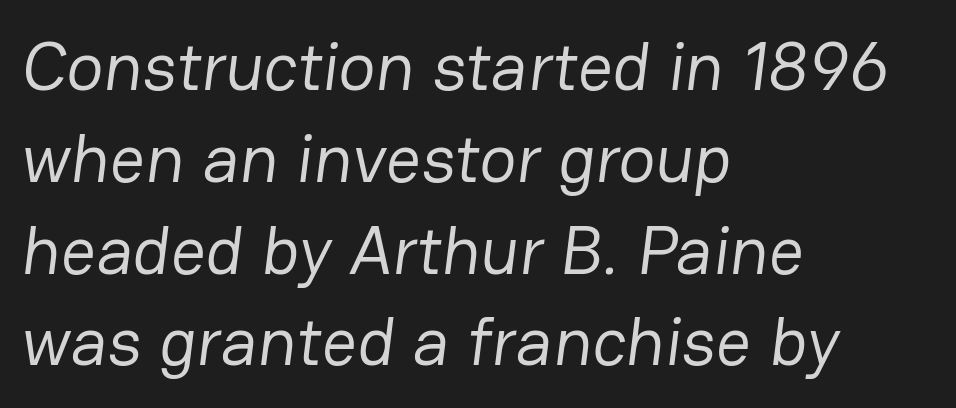
The image shows 69 px regular-weight sans-serif type; set left-aligned, normal line spacing (1.33x), normal letter spacing, not underlined; low stroke contrast and a medium x-height.
